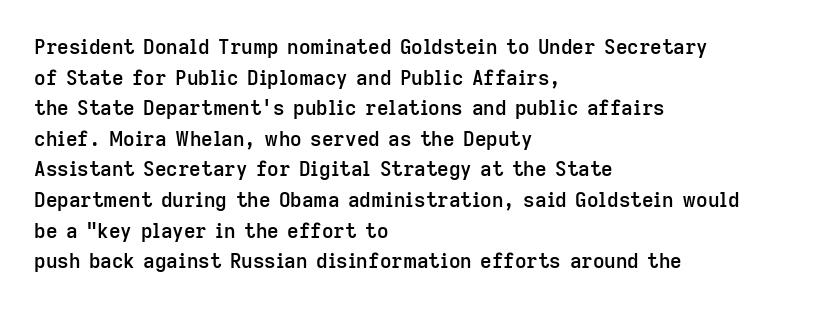
This rendering features lettering with no underline. Students, observe: this is what conventionally led text looks like. Students, note that the glyphs here touch the page at normal intervals. The specimen reads as upright at a glance.
